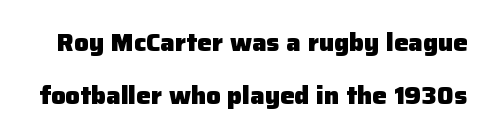
The space directly below the letters is spotless. Style check: upright. Weight check: bold — yes, fully. The vertical gap from one line to the next is large. Nothing unusual about the tracking: characters are spaced as the font intends.
